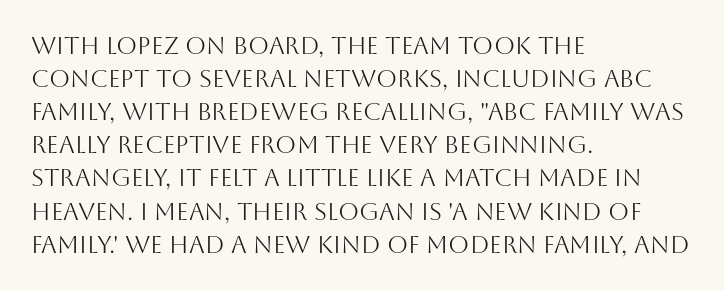
The image shows 24 px text type, upright; set left-aligned, normal line spacing (1.38x), normal letter spacing, not underlined.
